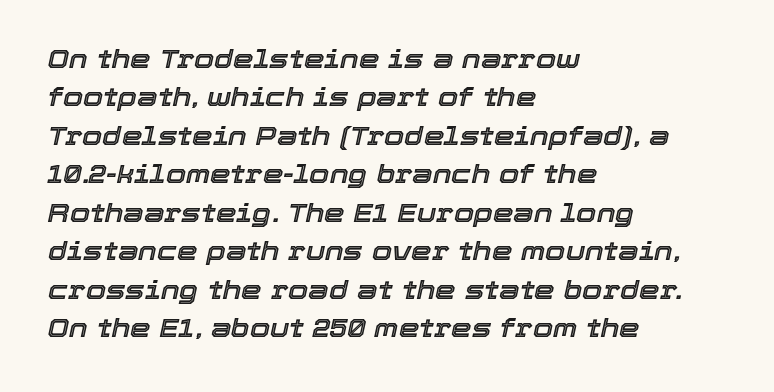
{"italic": "yes", "lean": "right", "slant_degrees": 12, "underline": "no", "align": "left", "line_spacing": "normal", "line_spacing_ratio": 1.48, "letter_spacing": "normal", "letter_spacing_em": 0.0, "glyph_px": 26}
